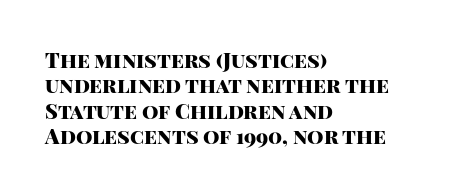
The gaps between neighbouring characters are ordinary and unremarkable. Heavy, bold letterforms. Posture: straight, roman, zero tilt. Caption: multi-line text, flush left, ragged right. Clear beneath every line of the passage.
